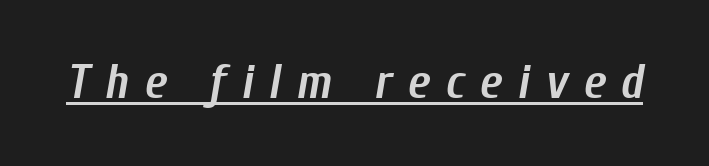
The image shows 48 px semibold, condensed type, italic (leaning right); set unusually wide letter spacing (+0.32 em), underlined; low stroke contrast and a medium x-height.
